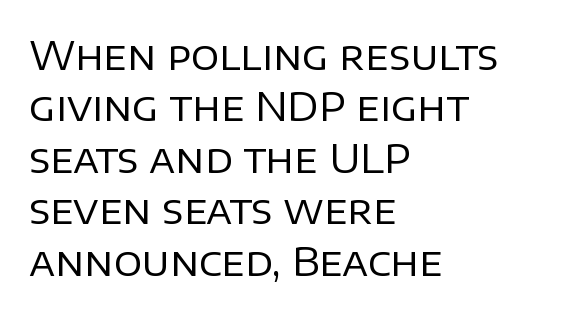
Q: Is the text bold? A: No.
Q: Is the text italic (slanted)? A: No, it is upright.
Q: Is the typeface a serif or a sans-serif typeface? A: Sans-serif.
Q: Is the text underlined? A: No.
Q: How is the paragraph aligned? A: Left-aligned.
Q: Is the spacing between letters normal or unusually wide? A: Normal.
Q: Is the spacing between lines tight, normal or loose? A: Normal.
Q: Width (condensed, normal, or wide)? A: Normal.
Q: Stroke contrast? A: Low.
Q: x-height? A: Large.
Q: Monospaced? A: No.
